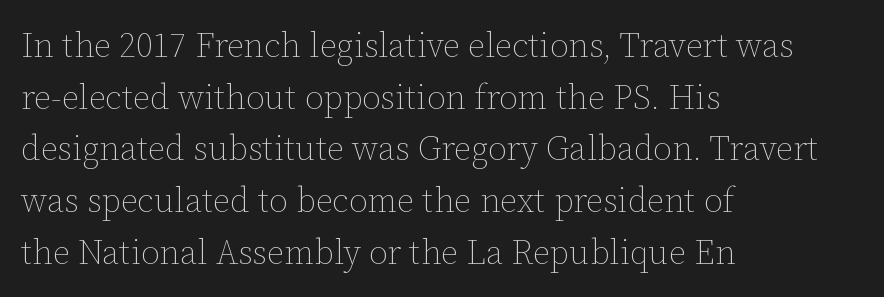
{"italic": "no", "bold": "no", "weight": "thin", "width": "normal", "stroke_contrast": "low", "x_height": "medium", "monospaced": "no", "underline": "no", "align": "left", "line_spacing": "normal", "line_spacing_ratio": 1.52, "letter_spacing": "normal", "letter_spacing_em": 0.0, "glyph_px": 34}
